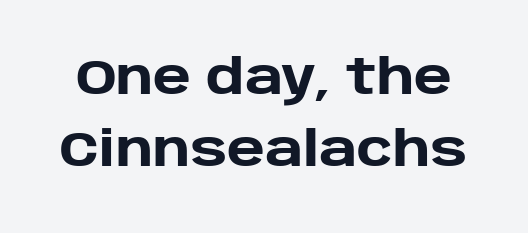
The image shows 48 px heavy sans-serif type, upright; set normal line spacing (1.49x), normal letter spacing, not underlined; low stroke contrast and a large x-height.
